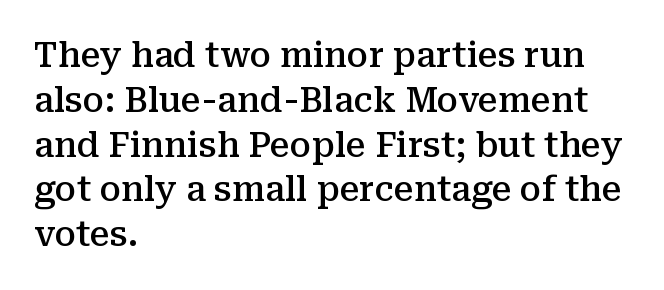
The image shows 35 px semibold serif type, upright; set left-aligned, normal line spacing (1.28x), normal letter spacing, not underlined; medium stroke contrast and a medium x-height.
